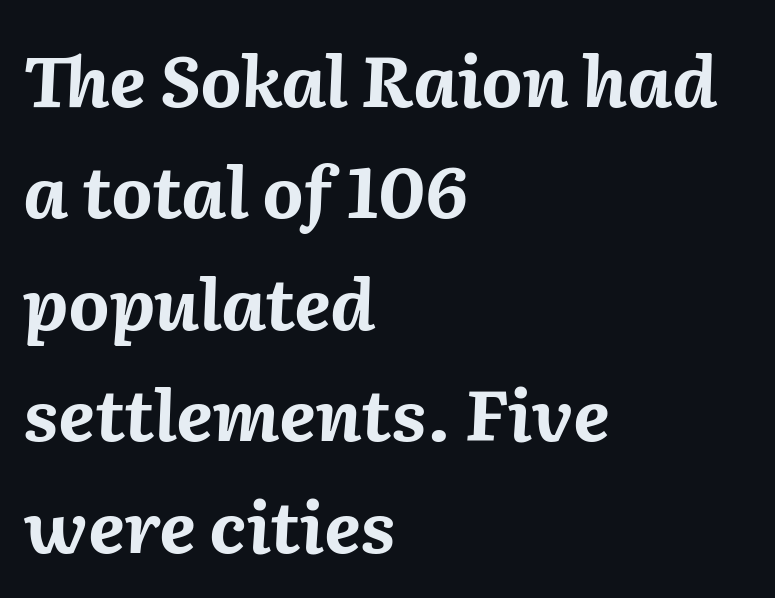
Q: Is the text bold? A: Yes.
Q: Is the text italic (slanted)? A: Yes, it leans right by about 2 degrees.
Q: Is the text underlined? A: No.
Q: How is the paragraph aligned? A: Left-aligned.
Q: Is the spacing between letters normal or unusually wide? A: Normal.
Q: Is the spacing between lines tight, normal or loose? A: Normal.
Q: Width (condensed, normal, or wide)? A: Normal.
Q: Stroke contrast? A: Medium.
Q: x-height? A: Medium.
Q: Monospaced? A: No.
